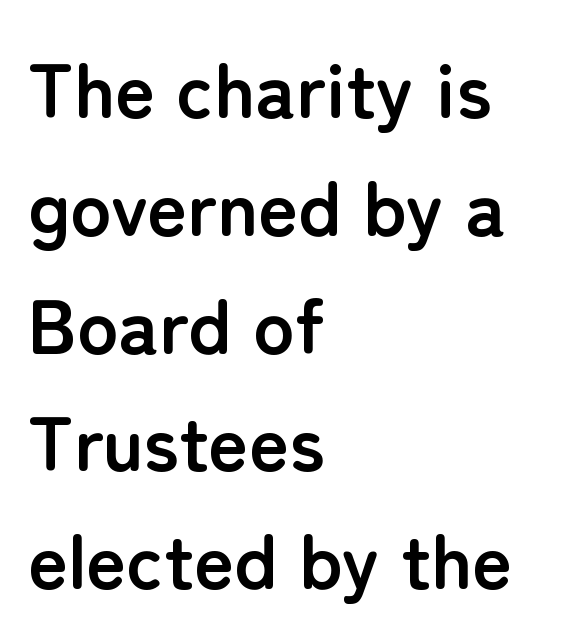
{"serif": "no", "italic": "no", "bold": "yes", "weight": "semibold", "width": "normal", "stroke_contrast": "low", "x_height": "medium", "monospaced": "no", "underline": "no", "align": "left", "line_spacing": "normal", "line_spacing_ratio": 1.53, "letter_spacing": "normal", "letter_spacing_em": 0.0, "glyph_px": 77}
